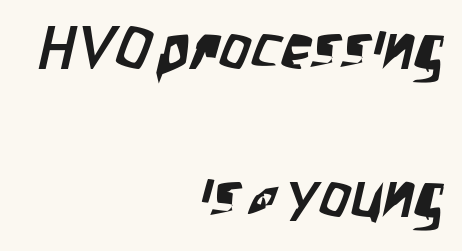
Q: Is the typeface a serif or a sans-serif typeface? A: Sans-serif.
Q: Is the text underlined? A: No.
Q: How is the paragraph aligned? A: Right-aligned.
Q: Is the spacing between letters normal or unusually wide? A: Normal.
Q: Is the spacing between lines tight, normal or loose? A: Loose.
Q: Width (condensed, normal, or wide)? A: Condensed.
Q: Stroke contrast? A: Low.
Q: x-height? A: Large.
Q: Monospaced? A: No.
